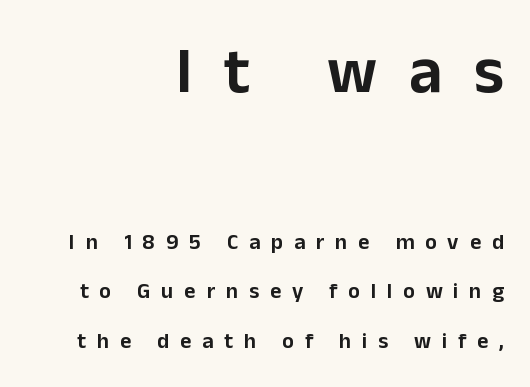
Q: Is the text italic (slanted)? A: No, it is upright.
Q: Is the typeface a serif or a sans-serif typeface? A: Sans-serif.
Q: Is the text underlined? A: No.
Q: How is the paragraph aligned? A: Right-aligned.
Q: Is the spacing between letters normal or unusually wide? A: Unusually wide.
Q: Is the spacing between lines tight, normal or loose? A: Loose.
Q: Which block of text is set in a larger size, the first (top) or the second (bottom)? A: The first (top) one.
Q: Width (condensed, normal, or wide)? A: Normal.
Q: Stroke contrast? A: Low.
Q: x-height? A: Medium.
Q: Monospaced? A: No.
